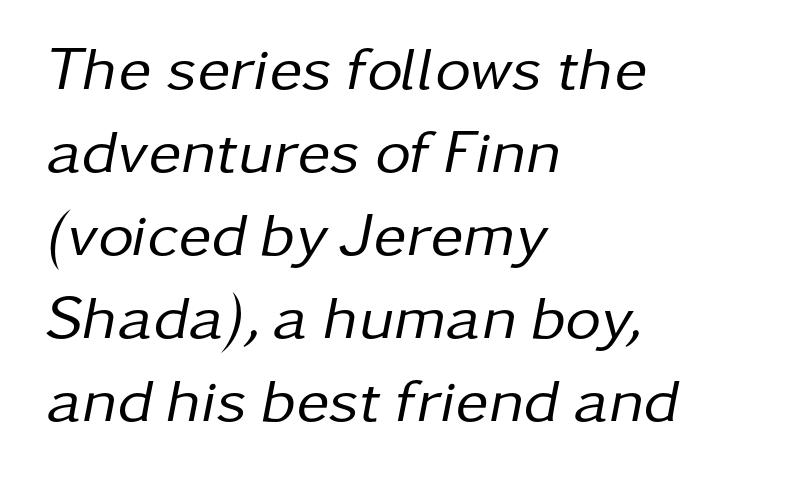
Q: Is the text bold? A: No.
Q: Is the text italic (slanted)? A: Yes, it leans right by about 11 degrees.
Q: Is the text underlined? A: No.
Q: How is the paragraph aligned? A: Left-aligned.
Q: Is the spacing between letters normal or unusually wide? A: Normal.
Q: Is the spacing between lines tight, normal or loose? A: Normal.
Q: Width (condensed, normal, or wide)? A: Normal.
Q: Stroke contrast? A: Low.
Q: x-height? A: Medium.
Q: Monospaced? A: No.
